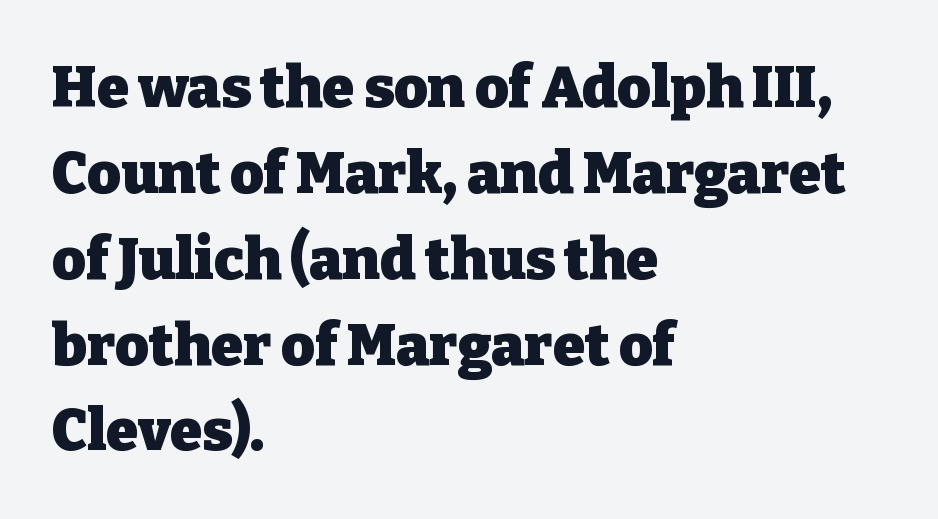
Q: Is the text bold? A: Yes.
Q: Is the text italic (slanted)? A: No, it is upright.
Q: Is the typeface a serif or a sans-serif typeface? A: Serif.
Q: Is the text underlined? A: No.
Q: How is the paragraph aligned? A: Left-aligned.
Q: Is the spacing between letters normal or unusually wide? A: Normal.
Q: Is the spacing between lines tight, normal or loose? A: Normal.
Q: Width (condensed, normal, or wide)? A: Normal.
Q: Stroke contrast? A: Low.
Q: x-height? A: Medium.
Q: Monospaced? A: No.
